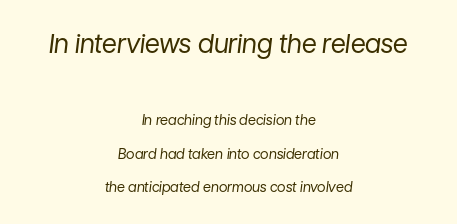
The face used here appears at its bigger size in the upper chunk. Line starts and ends both wander, symmetrically. The tracking reads as untouched default to a designer's eye. Check under the words: just untouched page.
